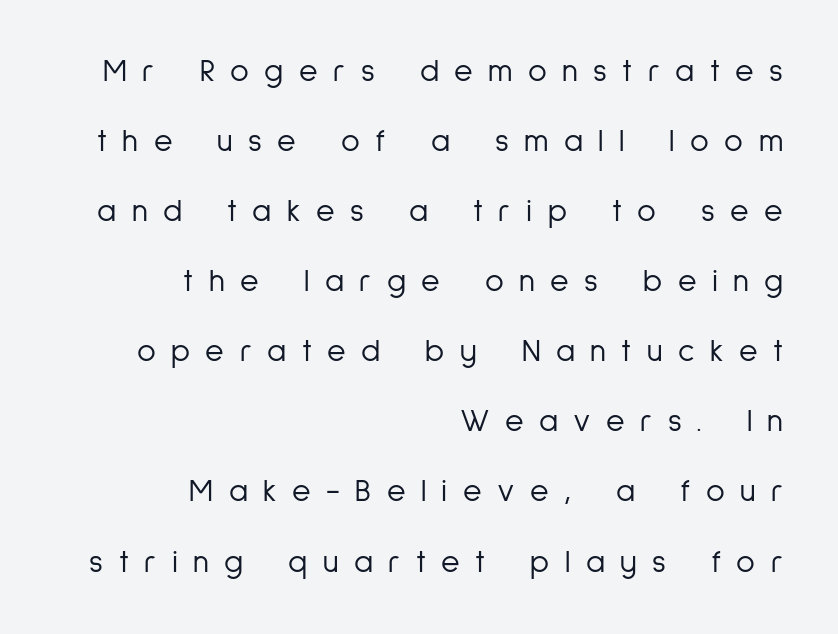
Think of a printed novel: that variable character pitch is what you see here. No italicization has been applied; the sample stays upright. Does extra space separate the letters? Yes, quite a lot of it. This reads as an unemphasized weight, regular at the heaviest.
